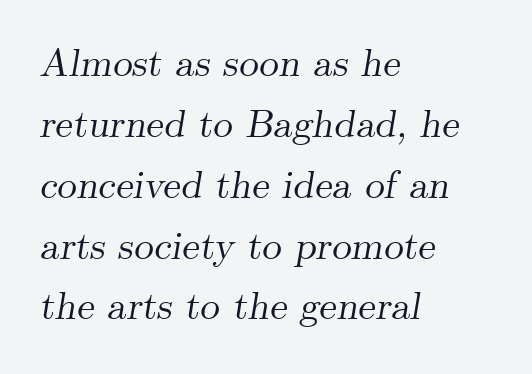
The image shows 39 px serif type, italic (leaning right); set left-aligned, normal line spacing (1.56x), normal letter spacing, not underlined; medium stroke contrast and a small x-height.
